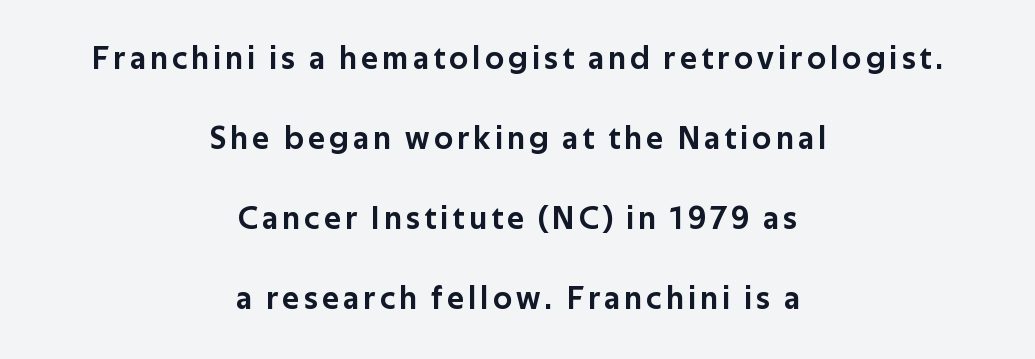
The image shows 32 px sans-serif type, upright; set centered, loose line spacing (2.5x), not underlined; low stroke contrast and a medium x-height.
